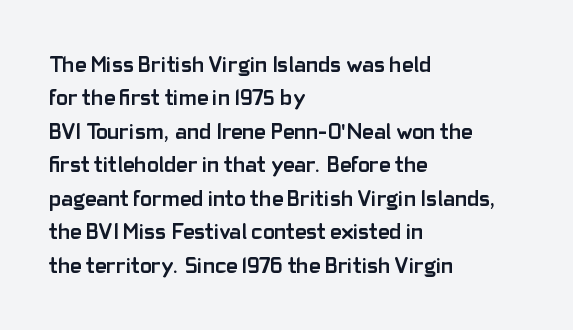
The strip under each line holds only bare page. Between one letter and the next there's only the usual sliver of space. Is there any slant? The stems are plumb. Plenty of ink on the page — the face is bold. Leading matches the norm, producing a regular column.
